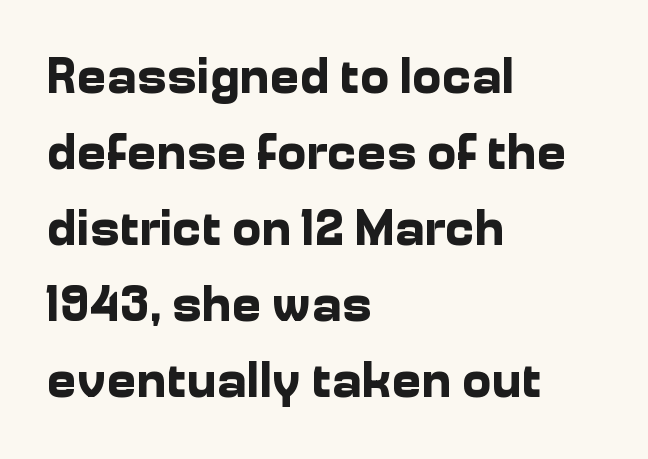
The image shows 50 px bold sans-serif type, upright; set left-aligned, normal line spacing (1.52x), normal letter spacing, not underlined; low stroke contrast and a medium x-height.
